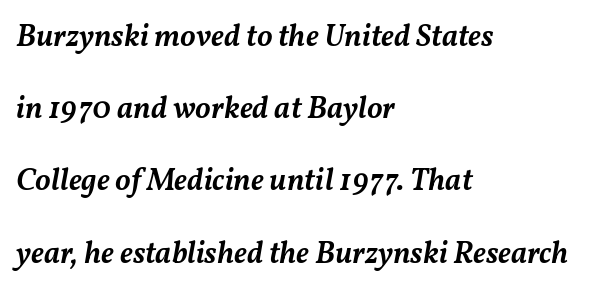
Q: Is the text bold? A: Semi-bold.
Q: Is the text italic (slanted)? A: Yes, it leans right by about 11 degrees.
Q: Is the text underlined? A: No.
Q: How is the paragraph aligned? A: Left-aligned.
Q: Is the spacing between letters normal or unusually wide? A: Normal.
Q: Is the spacing between lines tight, normal or loose? A: Loose.
Q: Width (condensed, normal, or wide)? A: Normal.
Q: Stroke contrast? A: Medium.
Q: x-height? A: Medium.
Q: Monospaced? A: No.
